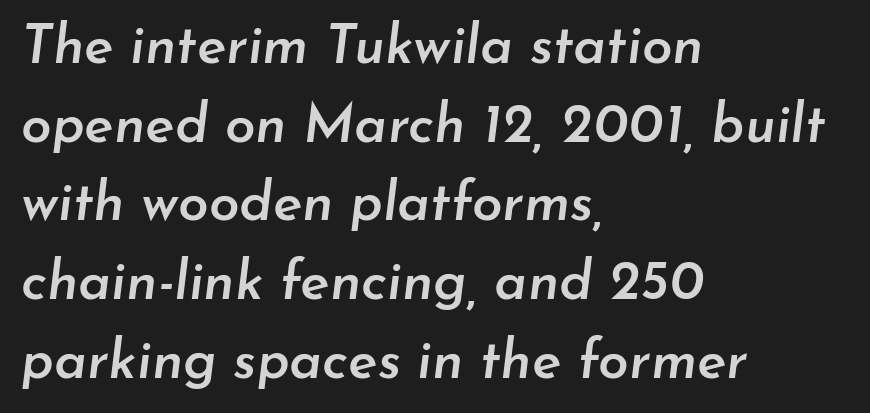
Q: Is the text bold? A: Semi-bold.
Q: Is the text italic (slanted)? A: Yes, it leans right by about 7 degrees.
Q: Is the text underlined? A: No.
Q: How is the paragraph aligned? A: Left-aligned.
Q: Is the spacing between letters normal or unusually wide? A: Normal.
Q: Is the spacing between lines tight, normal or loose? A: Normal.
Q: Width (condensed, normal, or wide)? A: Normal.
Q: Stroke contrast? A: Low.
Q: x-height? A: Small.
Q: Monospaced? A: No.
